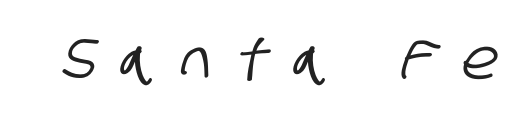
The rendering uses natural spacing where letterforms have individual widths. Bare-footed words on every line. In terms of letterspacing, this is a distinctly airy, spread setting. Is this a sans? Yes — the strokes have no serifs.
